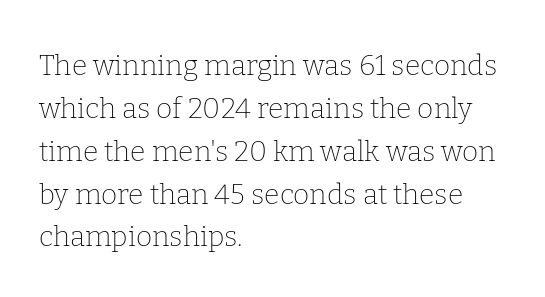
{"serif": "yes", "italic": "no", "bold": "no", "weight": "thin", "width": "normal", "stroke_contrast": "low", "x_height": "medium", "monospaced": "no", "underline": "no", "align": "left", "line_spacing": "normal", "line_spacing_ratio": 1.53, "letter_spacing": "normal", "letter_spacing_em": 0.0, "glyph_px": 28}
